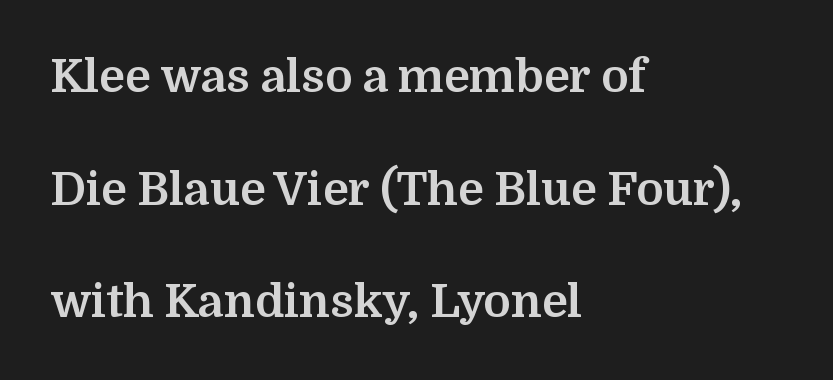
Weight check: bold — yes, fully. The words here are not underlined. This sample uses an upright cut, with every glyph sitting square on the baseline. Typographically, this falls in the serif category.
